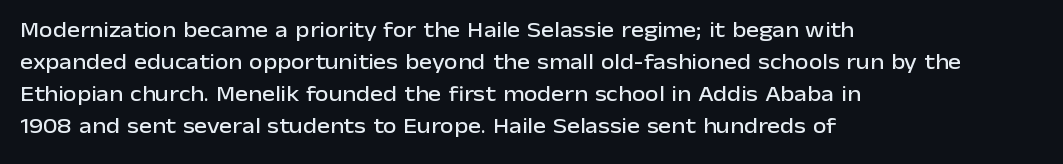
{"italic": "no", "underline": "no", "align": "left", "line_spacing": "normal", "line_spacing_ratio": 1.46, "letter_spacing": "normal", "letter_spacing_em": 0.0, "glyph_px": 22}
